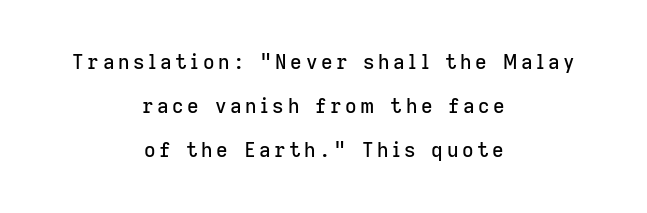
Q: Is the text italic (slanted)? A: No, it is upright.
Q: Is the text underlined? A: No.
Q: How is the paragraph aligned? A: Centered.
Q: Is the spacing between lines tight, normal or loose? A: Loose.
